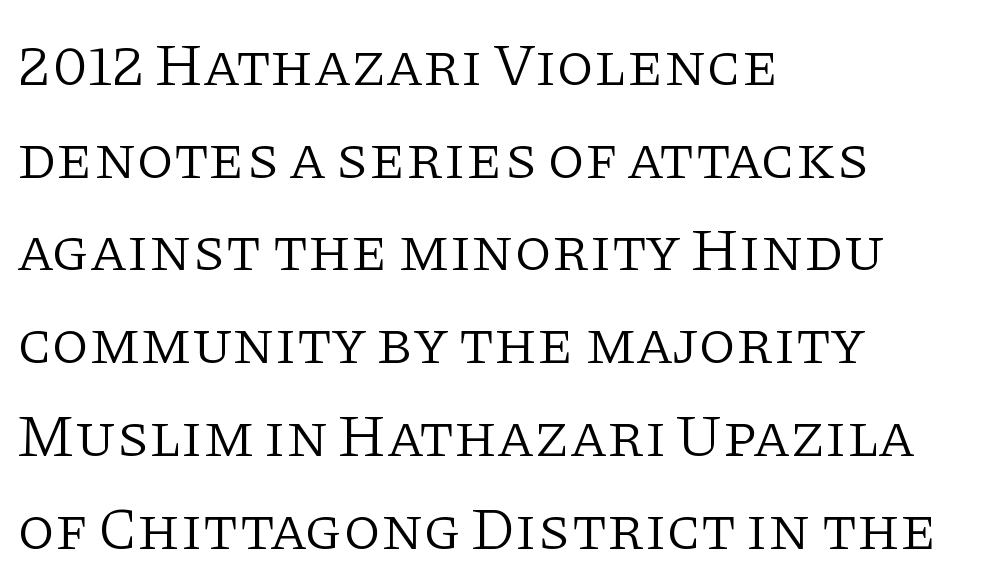
The paragraph has a hard left edge and a soft right edge. The lettering stays uniformly vertical, giving the passage a roman look. The passage shown stacks its lines at a standard gap. Heaviness? Minimal to ordinary, like unemphasized prose.
